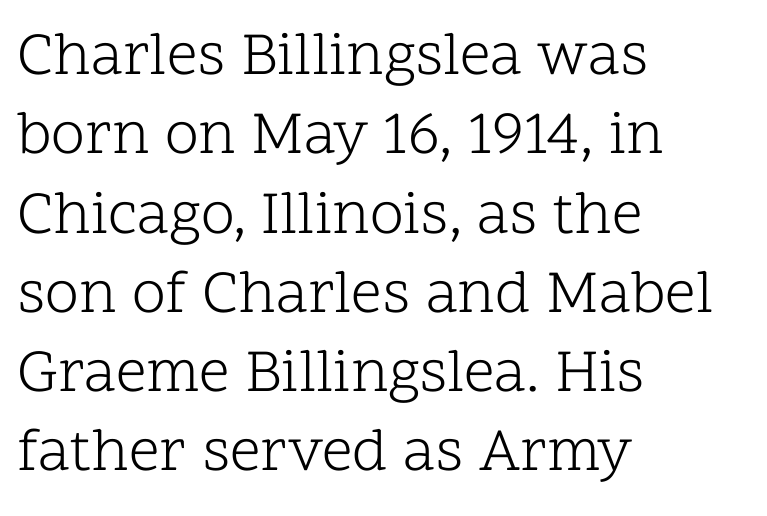
Q: Is the text bold? A: No.
Q: Is the text italic (slanted)? A: No, it is upright.
Q: Is the typeface a serif or a sans-serif typeface? A: Serif.
Q: Is the text underlined? A: No.
Q: How is the paragraph aligned? A: Left-aligned.
Q: Is the spacing between letters normal or unusually wide? A: Normal.
Q: Is the spacing between lines tight, normal or loose? A: Normal.
Q: Width (condensed, normal, or wide)? A: Normal.
Q: Stroke contrast? A: Low.
Q: x-height? A: Medium.
Q: Monospaced? A: No.
